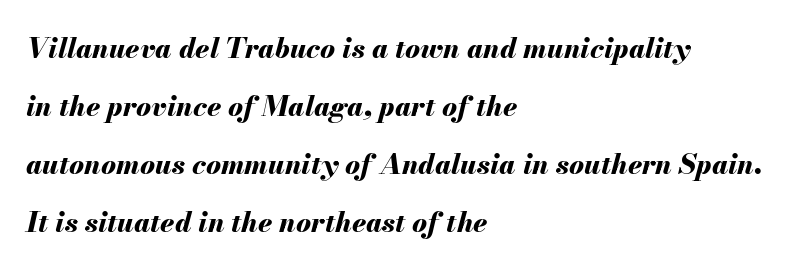
The image shows 28 px bold type, italic (leaning right); set left-aligned, loose line spacing (2.07x), normal letter spacing, not underlined; medium stroke contrast and a small x-height.
